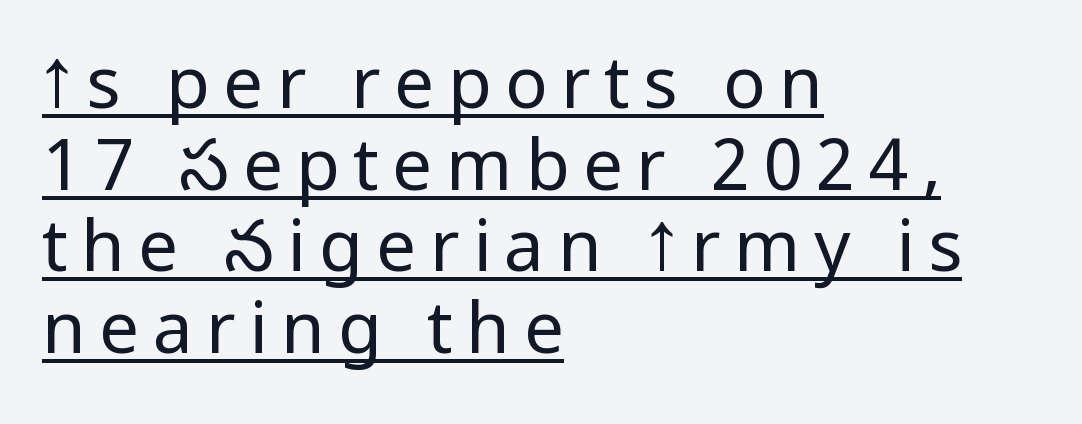
The image shows 71 px regular-weight, condensed sans-serif type, upright; set left-aligned, tight line spacing (1.15x), underlined; low stroke contrast and a large x-height.
